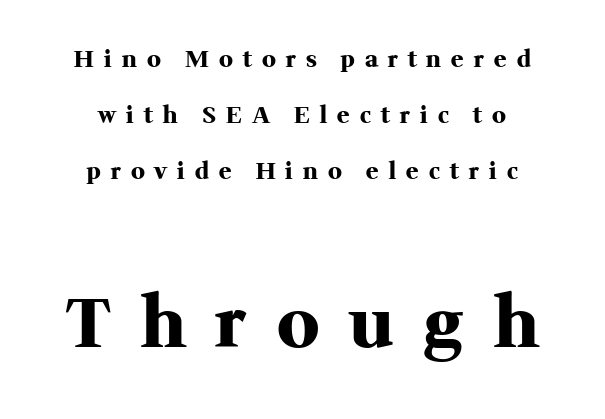
Q: Is the text bold? A: Yes.
Q: Is the text italic (slanted)? A: No, it is upright.
Q: Is the typeface a serif or a sans-serif typeface? A: Serif.
Q: Is the text underlined? A: No.
Q: How is the paragraph aligned? A: Centered.
Q: Is the spacing between letters normal or unusually wide? A: Unusually wide.
Q: Is the spacing between lines tight, normal or loose? A: Loose.
Q: Which block of text is set in a larger size, the first (top) or the second (bottom)? A: The second (bottom) one.
Q: Width (condensed, normal, or wide)? A: Normal.
Q: Stroke contrast? A: Medium.
Q: x-height? A: Medium.
Q: Monospaced? A: No.
